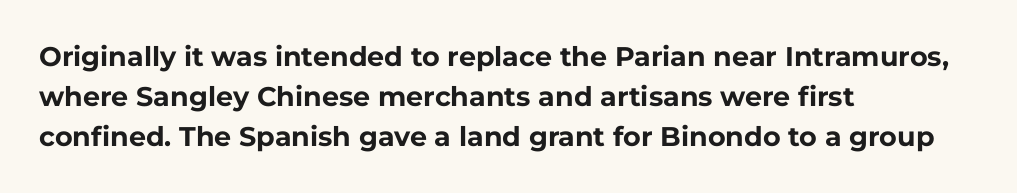
Q: Is the text bold? A: Yes.
Q: Is the text italic (slanted)? A: No, it is upright.
Q: Is the text underlined? A: No.
Q: How is the paragraph aligned? A: Left-aligned.
Q: Is the spacing between letters normal or unusually wide? A: Normal.
Q: Is the spacing between lines tight, normal or loose? A: Normal.
